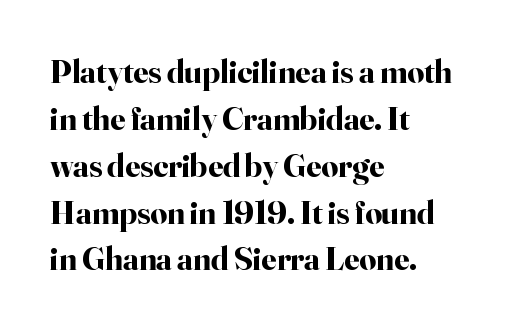
The image shows 33 px bold serif type, upright; set left-aligned, normal line spacing (1.42x), normal letter spacing, not underlined; high stroke contrast and a small x-height.
